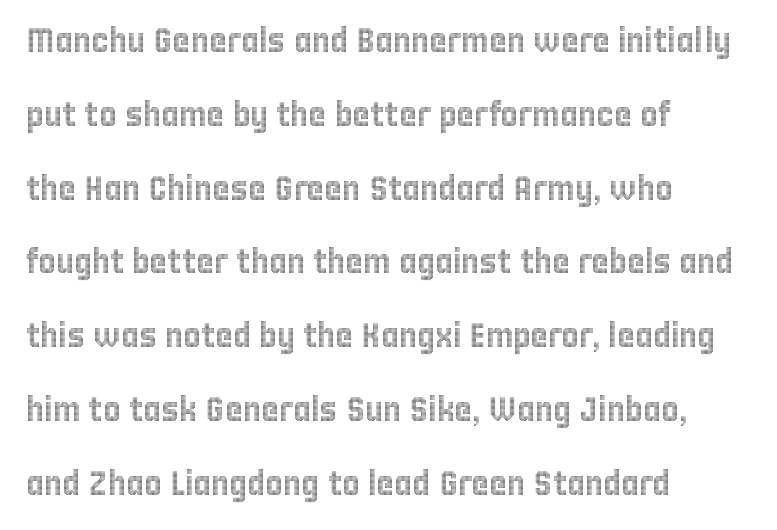
The image shows 34 px condensed type, upright; set left-aligned, loose line spacing (2.17x), normal letter spacing, not underlined; a large x-height.
